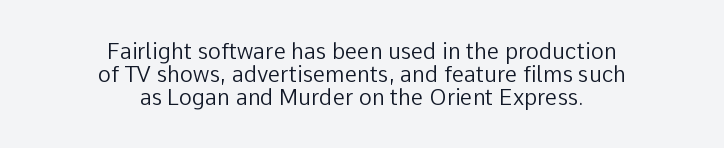
The image shows 22 px text type, upright; set centered, tight line spacing (1.04x), normal letter spacing, not underlined.
